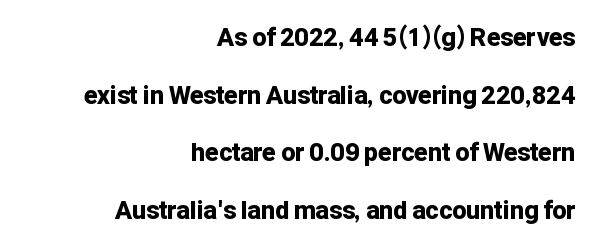
Q: Is the text bold? A: Yes.
Q: Is the text italic (slanted)? A: No, it is upright.
Q: Is the text underlined? A: No.
Q: How is the paragraph aligned? A: Right-aligned.
Q: Is the spacing between letters normal or unusually wide? A: Normal.
Q: Is the spacing between lines tight, normal or loose? A: Loose.
